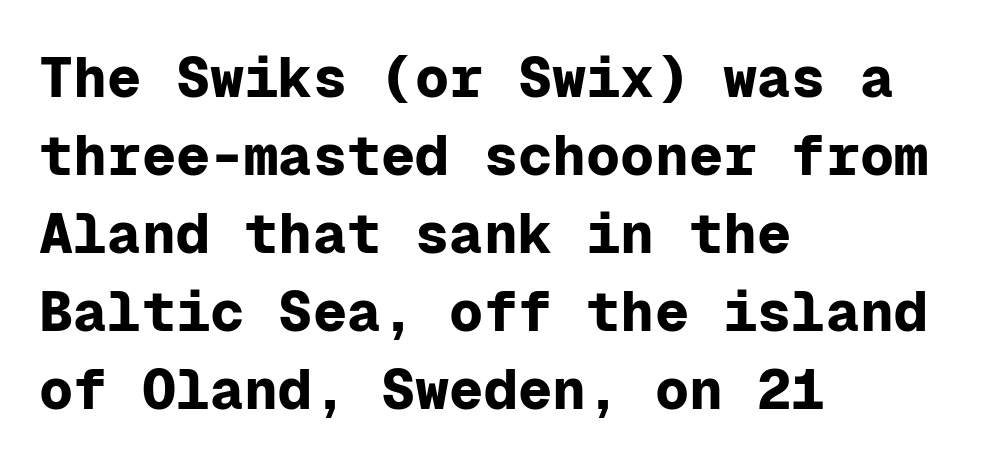
{"serif": "no", "italic": "no", "bold": "yes", "weight": "bold", "width": "normal", "stroke_contrast": "low", "x_height": "medium", "monospaced": "yes", "underline": "no", "align": "left", "line_spacing": "normal", "line_spacing_ratio": 1.37, "letter_spacing": "normal", "letter_spacing_em": 0.0, "glyph_px": 57}
